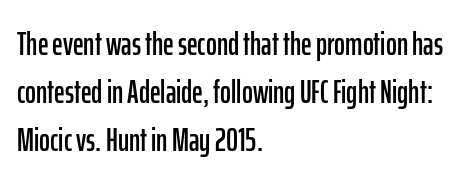
Q: Is the text italic (slanted)? A: No, it is upright.
Q: Is the typeface a serif or a sans-serif typeface? A: Sans-serif.
Q: Is the text underlined? A: No.
Q: How is the paragraph aligned? A: Left-aligned.
Q: Is the spacing between letters normal or unusually wide? A: Normal.
Q: Is the spacing between lines tight, normal or loose? A: Normal.
Q: Width (condensed, normal, or wide)? A: Condensed.
Q: Stroke contrast? A: Low.
Q: x-height? A: Medium.
Q: Monospaced? A: No.
